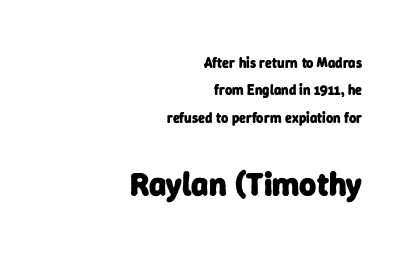
Q: Is the text bold? A: Yes.
Q: Is the typeface a serif or a sans-serif typeface? A: Sans-serif.
Q: Is the text underlined? A: No.
Q: How is the paragraph aligned? A: Right-aligned.
Q: Is the spacing between letters normal or unusually wide? A: Normal.
Q: Is the spacing between lines tight, normal or loose? A: Loose.
Q: Which block of text is set in a larger size, the first (top) or the second (bottom)? A: The second (bottom) one.
Q: Width (condensed, normal, or wide)? A: Normal.
Q: Stroke contrast? A: Low.
Q: x-height? A: Medium.
Q: Monospaced? A: No.
